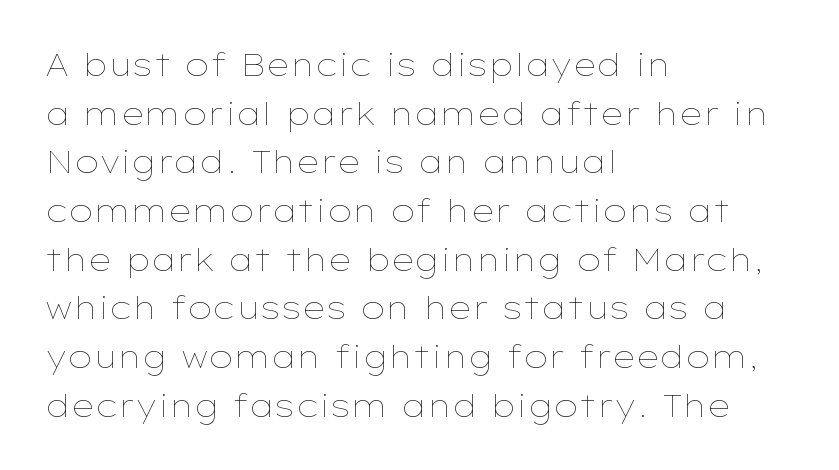
The image shows 31 px thin, wide type, upright; set left-aligned, normal line spacing (1.57x), normal letter spacing, not underlined; low stroke contrast and a medium x-height.
